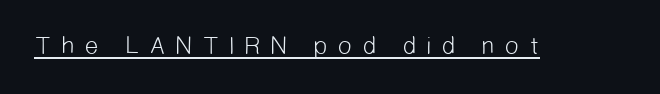
No heavy texture on the line: the type isn't bold. The letters are spread apart with noticeably loose tracking. Notice how a bar underscores the lettering throughout.
